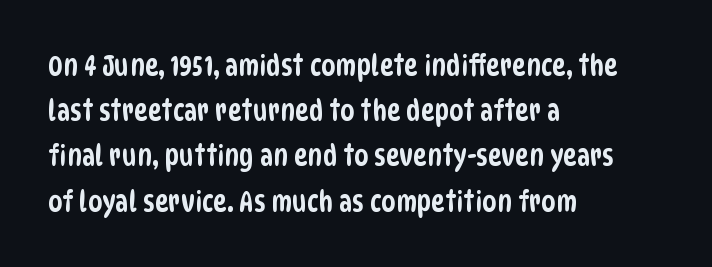
The image shows 29 px condensed sans-serif type; set left-aligned, normal line spacing (1.56x), normal letter spacing, not underlined; low stroke contrast and a large x-height.
